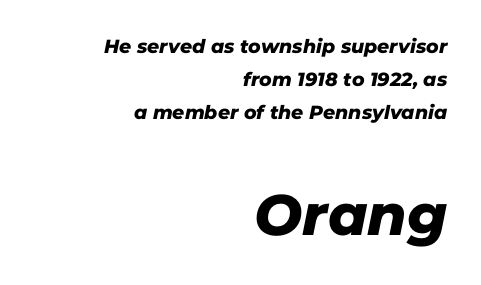
Is the letter spacing exaggerated? No — it looks like the ordinary default. The words here are not underlined. Reading down the block, your eye finds every line finishing at a fixed right position. Note: no serifs on the glyphs. A student would notice the bottom passage is typeset larger than what precedes it.
